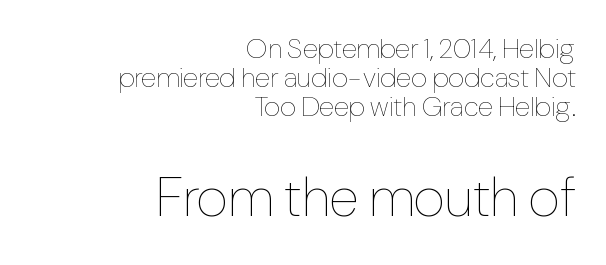
{"italic": "no", "bold": "no", "weight": "thin", "width": "condensed", "stroke_contrast": "low", "x_height": "medium", "monospaced": "no", "underline": "no", "align": "right", "line_spacing": "tight", "line_spacing_ratio": 1.04, "letter_spacing": "normal", "letter_spacing_em": 0.0, "larger_block": "second", "size_ratio": 1.96, "glyph_px": 55}
